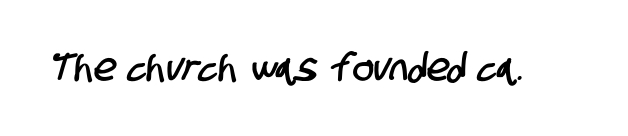
The image shows 39 px condensed sans-serif type; set normal letter spacing, not underlined; low stroke contrast and a large x-height.
